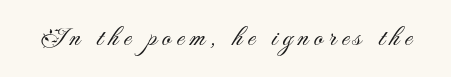
Q: Is the text bold? A: No.
Q: Is the text italic (slanted)? A: Yes.
Q: Is the typeface a serif or a sans-serif typeface? A: Sans-serif.
Q: Is the text underlined? A: No.
Q: Width (condensed, normal, or wide)? A: Normal.
Q: Stroke contrast? A: Medium.
Q: x-height? A: Small.
Q: Monospaced? A: No.
